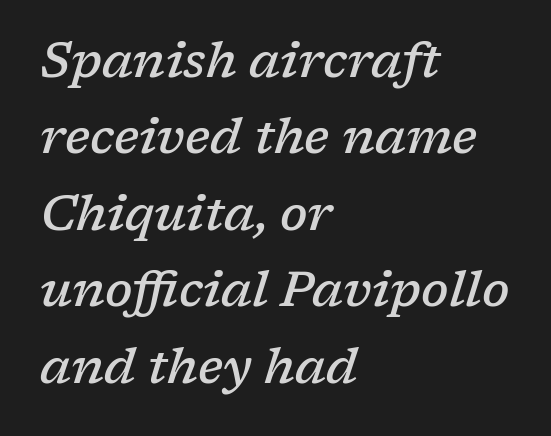
Q: Is the text bold? A: Semi-bold.
Q: Is the text italic (slanted)? A: Yes, it leans right by about 17 degrees.
Q: Is the typeface a serif or a sans-serif typeface? A: Serif.
Q: Is the text underlined? A: No.
Q: How is the paragraph aligned? A: Left-aligned.
Q: Is the spacing between letters normal or unusually wide? A: Normal.
Q: Is the spacing between lines tight, normal or loose? A: Normal.
Q: Width (condensed, normal, or wide)? A: Normal.
Q: Stroke contrast? A: Low.
Q: x-height? A: Medium.
Q: Monospaced? A: No.
